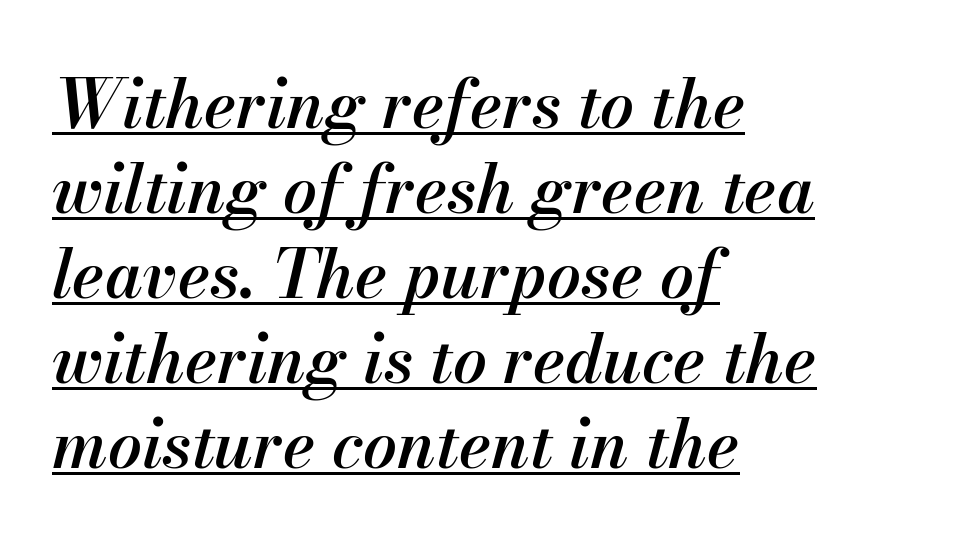
Q: Is the text bold? A: Semi-bold.
Q: Is the text italic (slanted)? A: Yes, it leans right by about 13 degrees.
Q: Is the text underlined? A: Yes.
Q: How is the paragraph aligned? A: Left-aligned.
Q: Is the spacing between letters normal or unusually wide? A: Normal.
Q: Is the spacing between lines tight, normal or loose? A: Normal.
Q: Width (condensed, normal, or wide)? A: Normal.
Q: Stroke contrast? A: Medium.
Q: x-height? A: Small.
Q: Monospaced? A: No.
